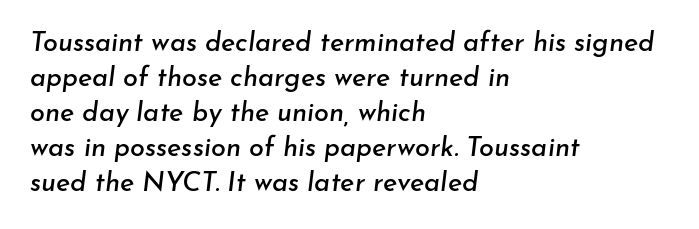
The image shows 27 px text type, italic (leaning right); set left-aligned, normal line spacing (1.3x), normal letter spacing, not underlined.
